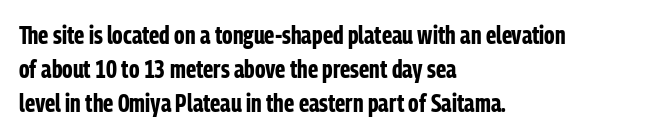
Q: Is the text bold? A: Yes.
Q: Is the text italic (slanted)? A: No, it is upright.
Q: Is the text underlined? A: No.
Q: How is the paragraph aligned? A: Left-aligned.
Q: Is the spacing between letters normal or unusually wide? A: Normal.
Q: Is the spacing between lines tight, normal or loose? A: Normal.
